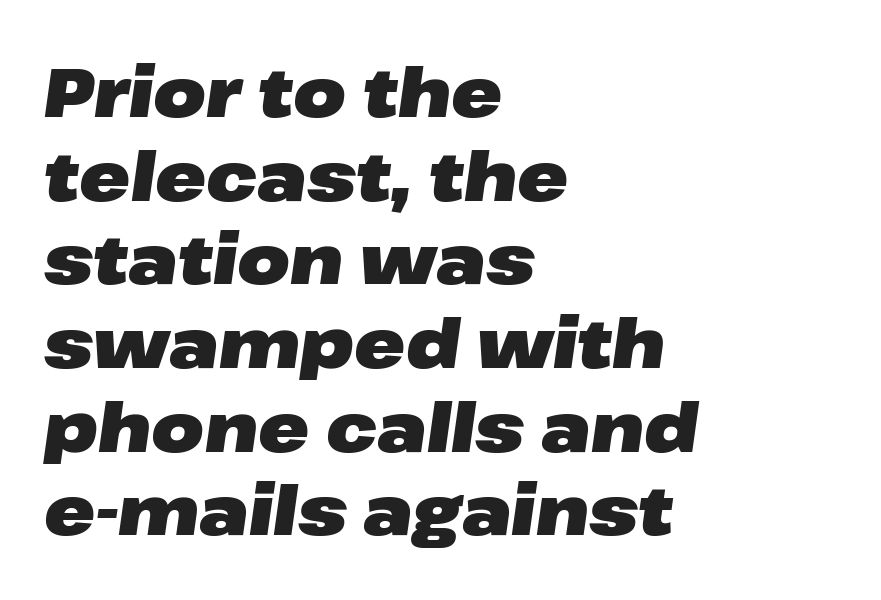
{"italic": "yes", "lean": "right", "slant_degrees": 8, "bold": "yes", "weight": "heavy", "width": "wide", "stroke_contrast": "low", "x_height": "medium", "monospaced": "no", "underline": "no", "align": "left", "line_spacing_ratio": 1.23, "letter_spacing": "normal", "letter_spacing_em": 0.0, "glyph_px": 68}
